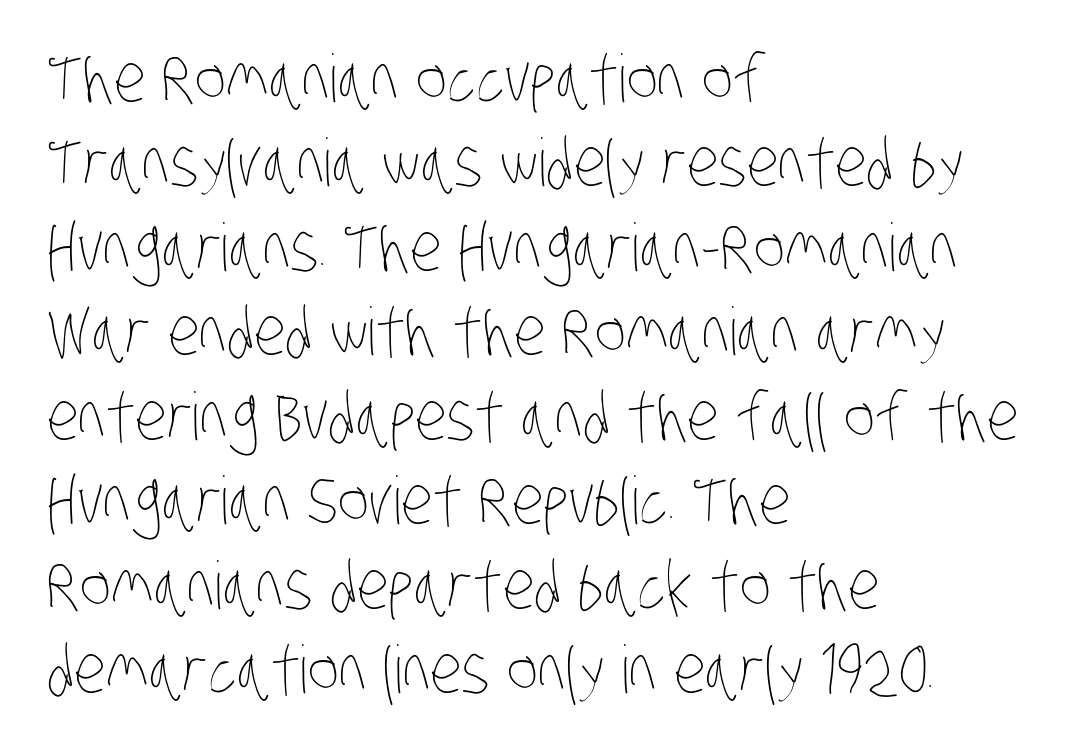
The image shows 66 px thin, condensed type; set left-aligned, normal line spacing (1.28x), normal letter spacing, not underlined; low stroke contrast and a large x-height.
